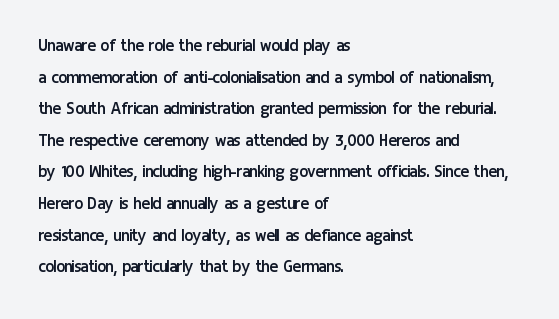
The image shows 20 px text type, upright; set left-aligned, normal line spacing (1.58x), normal letter spacing, not underlined.
